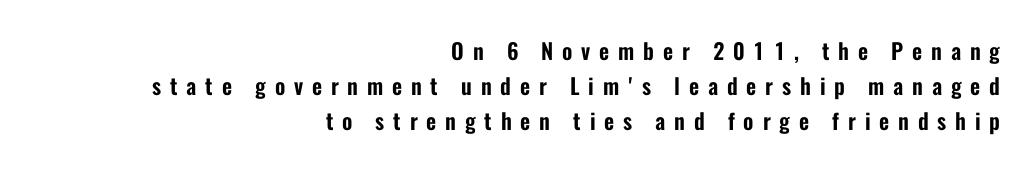
The letters stand upright; this is a roman face. Does extra space separate the letters? Yes, quite a lot of it. The strip under each line holds only bare page. Compared with typical paragraphs, the rows here are spaced about the same. In CSS terms this would be text-align: right.
